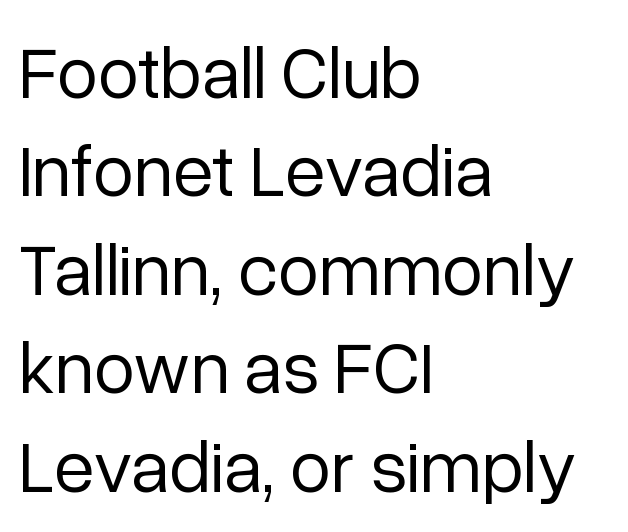
Check the space under the baseline: it is left empty. Horizontal alignment here is leftward, the default for most running prose. Tracking here is standard; glyphs follow each other at the usual distance. Is this a fixed-width face? No — the glyphs have proportional, varying widths. On a weight scale, this lands at 450 or below.
